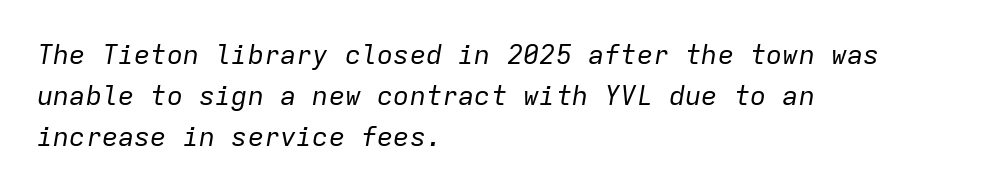
The image shows 27 px text type, italic (leaning right); set left-aligned, normal line spacing (1.52x), normal letter spacing, not underlined.
